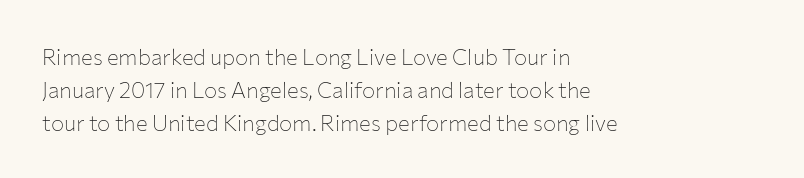
Q: Is the text bold? A: No.
Q: Is the text italic (slanted)? A: No, it is upright.
Q: Is the text underlined? A: No.
Q: How is the paragraph aligned? A: Left-aligned.
Q: Is the spacing between letters normal or unusually wide? A: Normal.
Q: Is the spacing between lines tight, normal or loose? A: Normal.
